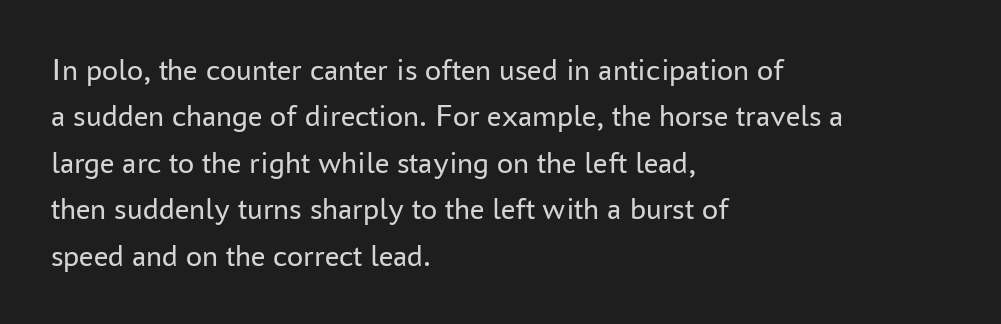
{"serif": "no", "italic": "no", "bold": "no", "weight": "regular", "width": "normal", "stroke_contrast": "low", "x_height": "medium", "monospaced": "no", "underline": "no", "align": "left", "line_spacing": "normal", "line_spacing_ratio": 1.45, "letter_spacing": "normal", "letter_spacing_em": 0.0, "glyph_px": 32}
